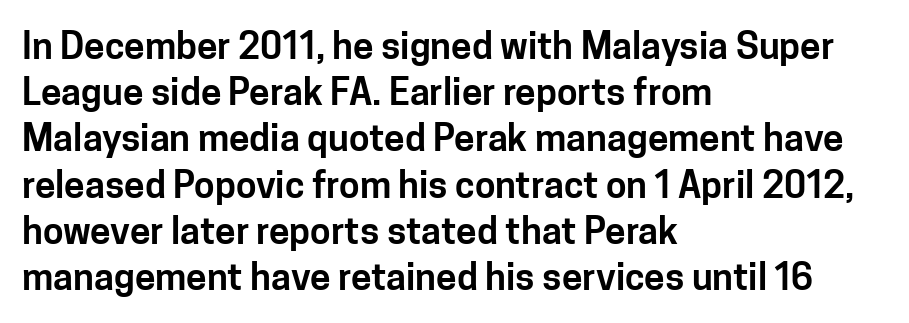
Between one letter and the next there's only the usual sliver of space. Type style note: lacks serifs. Horizontally, the lines are justified to the leading edge only. This is roman type, the default non-slanted kind. These lines are rendered in a variable-pitch font. The words here are not underlined.
